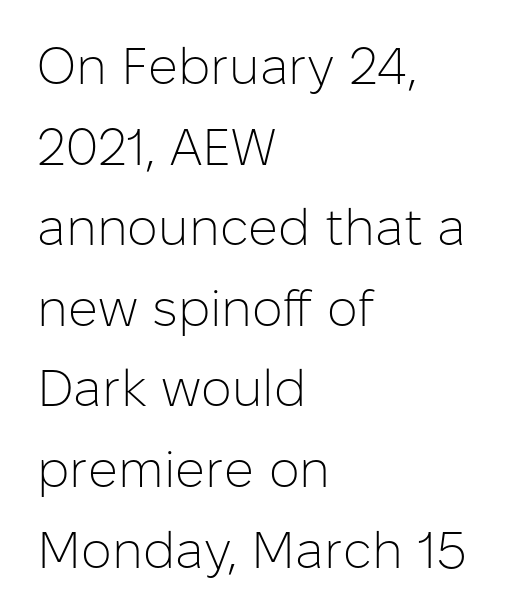
The specimen reads as upright at a glance. Clear beneath every line of the passage. Stroke terminals: plain, sans-serif. This is not heavy type; no bold has been used. These lines are set flush left with a ragged right edge.
